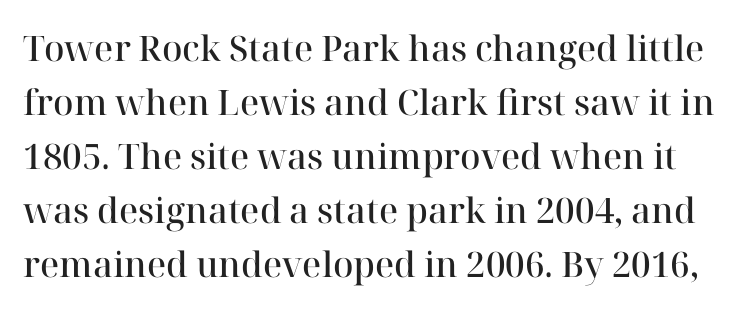
Has an underline been added? It has not. Weight: semibold (demi). Honestly, the letter spacing is just normal — you wouldn't notice it. A roman cut, with each character standing at attention. How would I describe the line gaps? Plain and ordinary.
